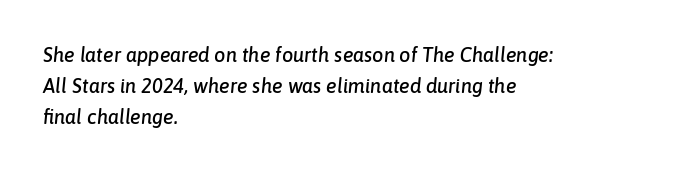
Q: Is the text italic (slanted)? A: Yes, it leans right by about 6 degrees.
Q: Is the text underlined? A: No.
Q: How is the paragraph aligned? A: Left-aligned.
Q: Is the spacing between letters normal or unusually wide? A: Normal.
Q: Is the spacing between lines tight, normal or loose? A: Normal.
